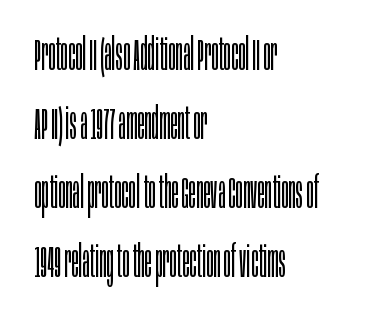
Q: Is the text bold? A: No.
Q: Is the text italic (slanted)? A: No, it is upright.
Q: Is the typeface a serif or a sans-serif typeface? A: Sans-serif.
Q: Is the text underlined? A: No.
Q: How is the paragraph aligned? A: Left-aligned.
Q: Is the spacing between letters normal or unusually wide? A: Normal.
Q: Is the spacing between lines tight, normal or loose? A: Normal.
Q: Width (condensed, normal, or wide)? A: Condensed.
Q: Stroke contrast? A: Low.
Q: x-height? A: Large.
Q: Monospaced? A: No.
